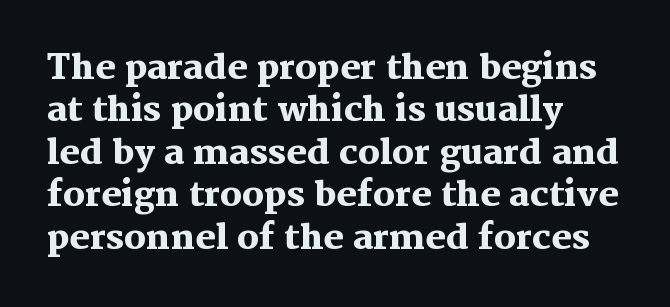
The image shows 34 px heavy serif type, upright; set left-aligned, normal line spacing (1.25x), normal letter spacing, not underlined; medium stroke contrast and a medium x-height.
